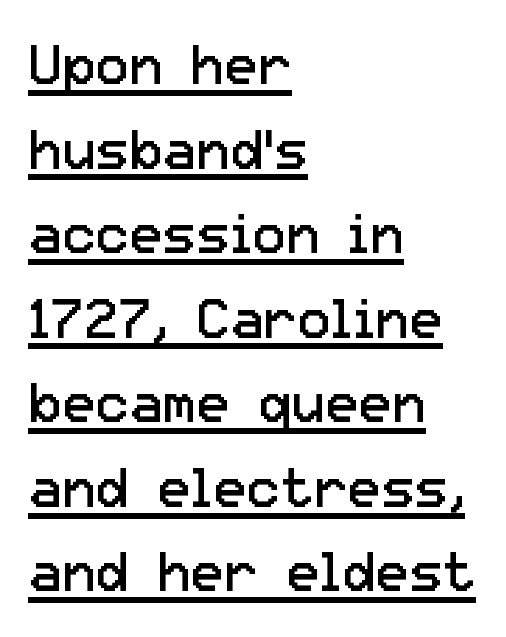
{"serif": "no", "italic": "no", "bold": "no", "weight": "regular", "width": "normal", "stroke_contrast": "low", "x_height": "medium", "monospaced": "no", "underline": "yes", "align": "left", "line_spacing": "normal", "line_spacing_ratio": 1.51, "letter_spacing": "normal", "letter_spacing_em": 0.0, "glyph_px": 56}
